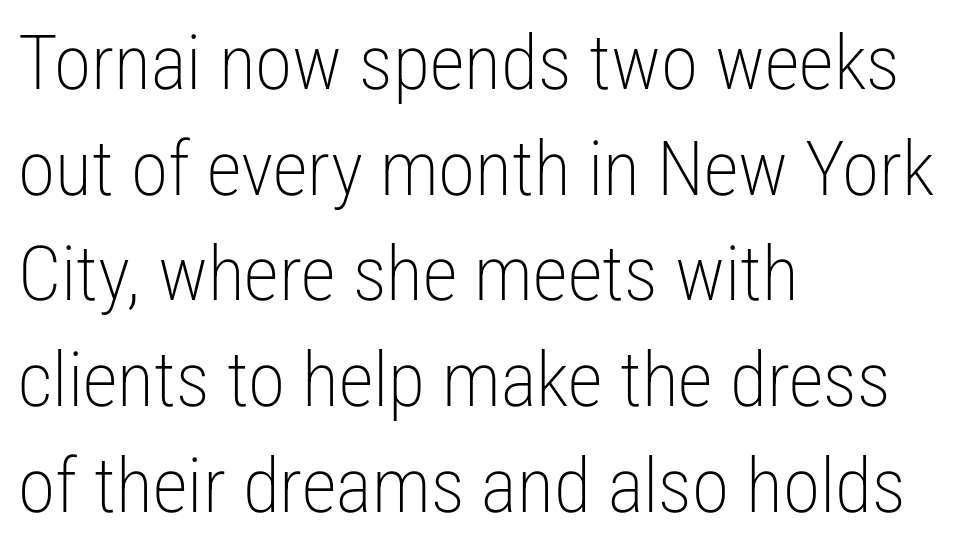
{"serif": "no", "italic": "no", "bold": "no", "weight": "light", "width": "condensed", "stroke_contrast": "low", "x_height": "medium", "monospaced": "no", "underline": "no", "align": "left", "line_spacing": "normal", "line_spacing_ratio": 1.39, "letter_spacing": "normal", "letter_spacing_em": 0.0, "glyph_px": 76}
